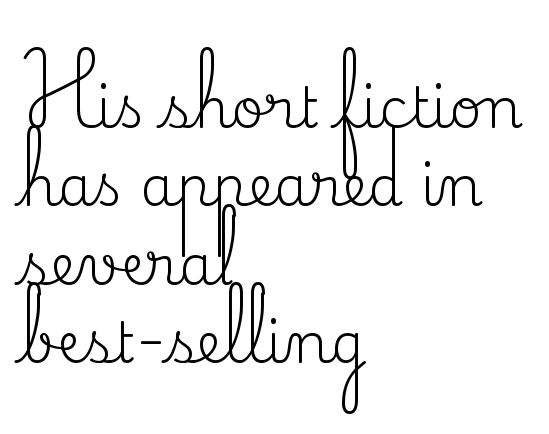
{"serif": "yes", "italic": "no", "bold": "no", "weight": "regular", "width": "normal", "stroke_contrast": "medium", "x_height": "small", "monospaced": "no", "underline": "no", "align": "left", "line_spacing": "normal", "line_spacing_ratio": 1.4, "letter_spacing": "normal", "letter_spacing_em": 0.0, "glyph_px": 56}
